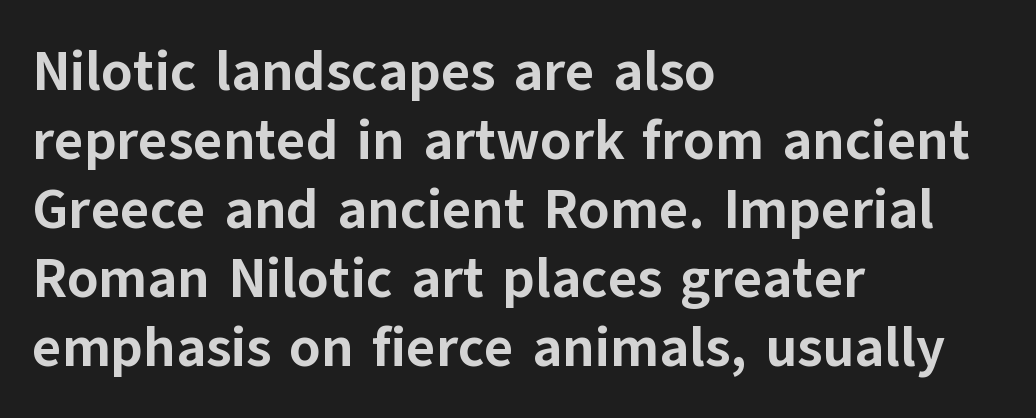
{"serif": "no", "italic": "no", "bold": "yes", "weight": "bold", "width": "normal", "stroke_contrast": "low", "x_height": "medium", "monospaced": "no", "underline": "no", "align": "left", "line_spacing_ratio": 1.23, "letter_spacing": "normal", "letter_spacing_em": 0.0, "glyph_px": 56}
